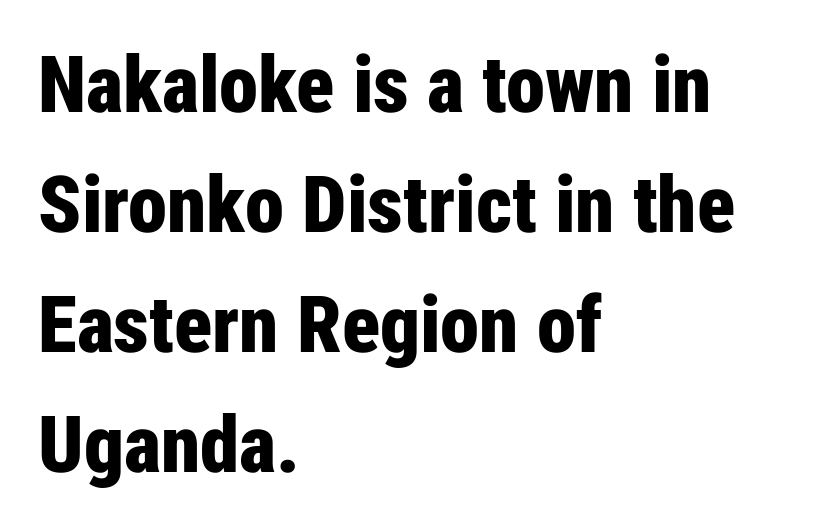
Line spacing here is normal. Serifs: no, the terminals of the letterforms are clean. Descenders hang freely into open space. In terms of weight, the rendering is a true, heavy bold.
